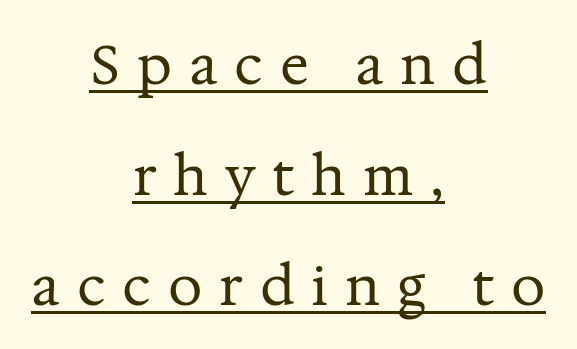
Q: Is the text bold? A: No.
Q: Is the text italic (slanted)? A: No, it is upright.
Q: Is the typeface a serif or a sans-serif typeface? A: Serif.
Q: Is the text underlined? A: Yes.
Q: How is the paragraph aligned? A: Centered.
Q: Is the spacing between letters normal or unusually wide? A: Unusually wide.
Q: Is the spacing between lines tight, normal or loose? A: Loose.
Q: Width (condensed, normal, or wide)? A: Normal.
Q: Stroke contrast? A: Medium.
Q: x-height? A: Medium.
Q: Monospaced? A: No.
